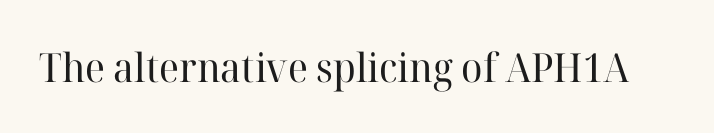
The letterforms sit at book weight or below. Tracking value appears to be zero — textbook default spacing. The font family rendered here belongs to the serif group. This rendering features lettering with no underline. Every character sits straight up, as roman type does.
